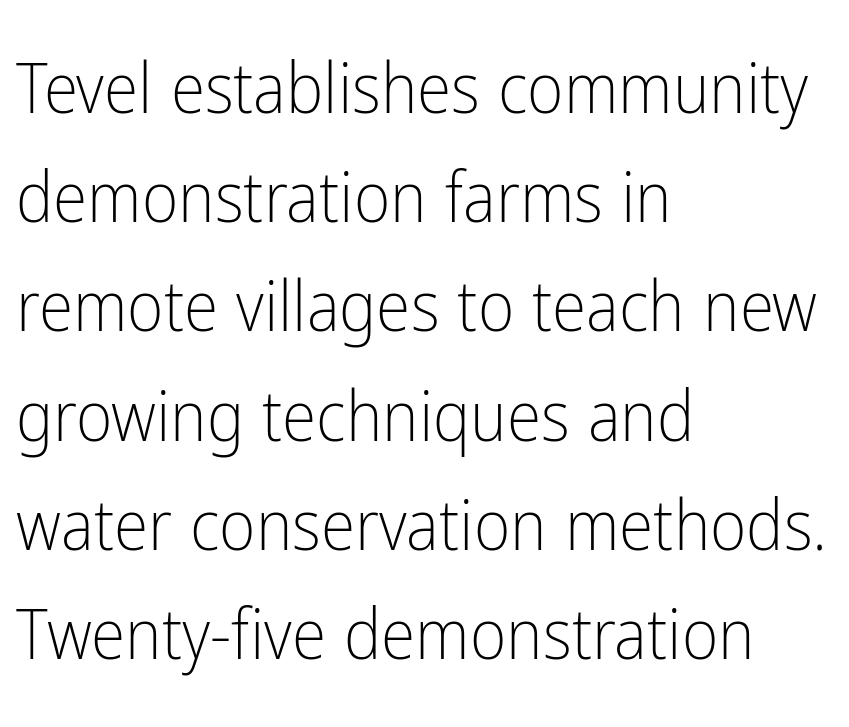
The image shows 70 px light, condensed sans-serif type, upright; set left-aligned, normal line spacing (1.56x), normal letter spacing, not underlined; low stroke contrast and a medium x-height.
